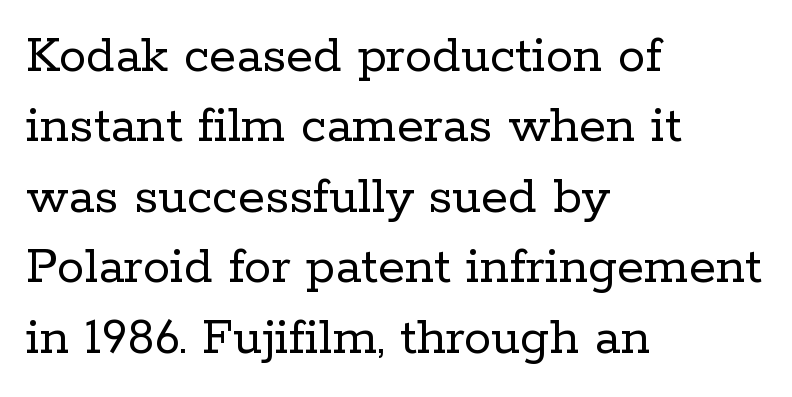
{"serif": "yes", "italic": "no", "bold": "no", "weight": "regular", "width": "normal", "stroke_contrast": "low", "x_height": "medium", "monospaced": "no", "underline": "no", "align": "left", "line_spacing": "normal", "line_spacing_ratio": 1.28, "letter_spacing": "normal", "letter_spacing_em": 0.0, "glyph_px": 55}
